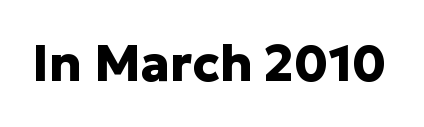
Q: Is the text bold? A: Yes.
Q: Is the text italic (slanted)? A: No, it is upright.
Q: Is the typeface a serif or a sans-serif typeface? A: Sans-serif.
Q: Is the text underlined? A: No.
Q: Is the spacing between letters normal or unusually wide? A: Normal.
Q: Width (condensed, normal, or wide)? A: Normal.
Q: Stroke contrast? A: Low.
Q: x-height? A: Medium.
Q: Monospaced? A: No.
